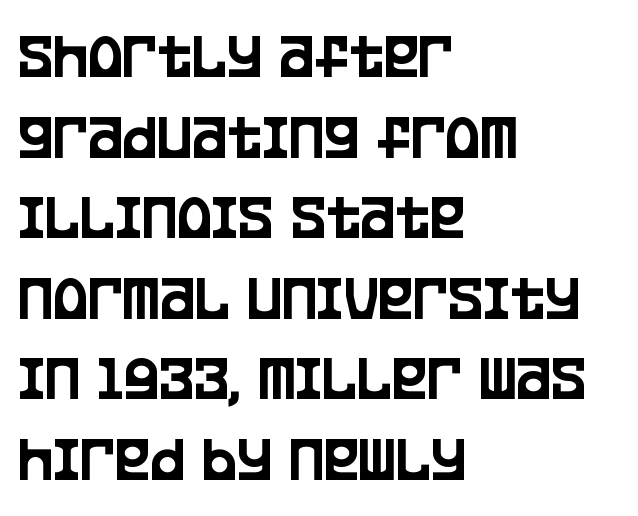
Q: Is the text italic (slanted)? A: No, it is upright.
Q: Is the typeface a serif or a sans-serif typeface? A: Sans-serif.
Q: Is the text underlined? A: No.
Q: How is the paragraph aligned? A: Left-aligned.
Q: Is the spacing between letters normal or unusually wide? A: Normal.
Q: Width (condensed, normal, or wide)? A: Condensed.
Q: Stroke contrast? A: Low.
Q: x-height? A: Large.
Q: Monospaced? A: No.
